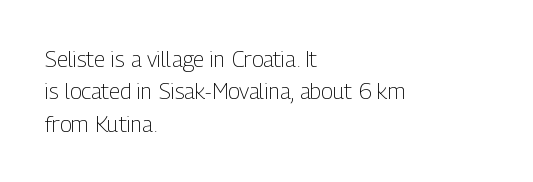
Does extra space separate the letters? No, they use regular spacing. Compared with a typical body face, this is equally light or lighter still. Casual observation: everything's shoved over to the left. This sample keeps an unexceptional amount of space between lines.
